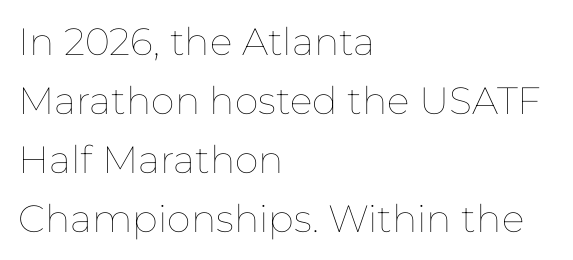
{"italic": "no", "bold": "no", "weight": "thin", "width": "normal", "stroke_contrast": "low", "x_height": "medium", "monospaced": "no", "underline": "no", "align": "left", "line_spacing": "normal", "line_spacing_ratio": 1.55, "letter_spacing": "normal", "letter_spacing_em": 0.0, "glyph_px": 38}
